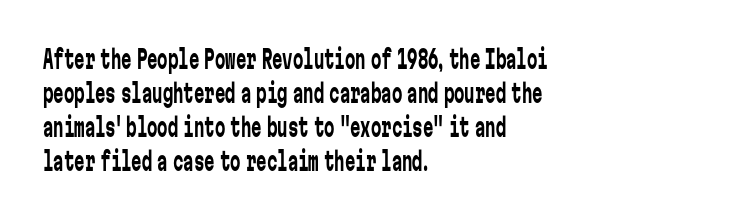
{"italic": "no", "bold": "no", "underline": "no", "align": "left", "line_spacing": "normal", "line_spacing_ratio": 1.31, "letter_spacing": "normal", "letter_spacing_em": 0.0, "glyph_px": 26}
